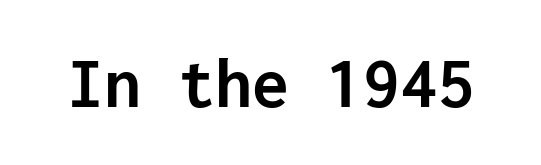
{"serif": "no", "italic": "no", "bold": "yes", "weight": "semibold", "width": "normal", "stroke_contrast": "low", "x_height": "medium", "monospaced": "yes", "underline": "no", "letter_spacing": "normal", "letter_spacing_em": 0.0, "glyph_px": 74}
